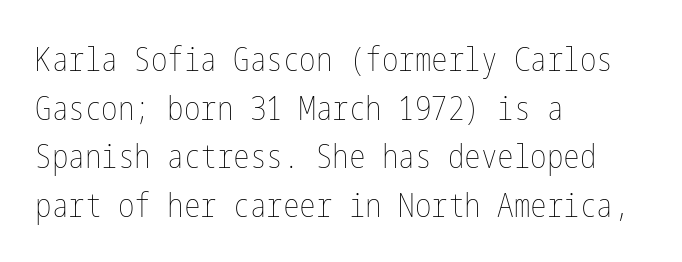
{"italic": "no", "bold": "no", "weight": "thin", "width": "condensed", "stroke_contrast": "low", "x_height": "medium", "underline": "no", "align": "left", "line_spacing": "normal", "line_spacing_ratio": 1.47, "letter_spacing": "normal", "letter_spacing_em": 0.0, "glyph_px": 33}
